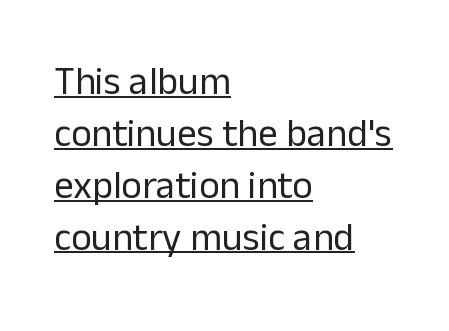
In terms of leading, this rendering sits right in the middle. You can tell from the bare stems that sans-serif type was used. Unlike italic type, these characters show no tilt at all. Think of a printed novel: that variable character pitch is what you see here. Standard letterfit; no display-style spreading of the glyphs. Underlined type.
